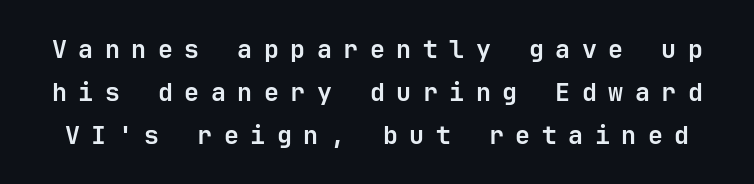
Q: Is the text bold? A: Yes.
Q: Is the text italic (slanted)? A: No, it is upright.
Q: Is the text underlined? A: No.
Q: Is the spacing between letters normal or unusually wide? A: Unusually wide.
